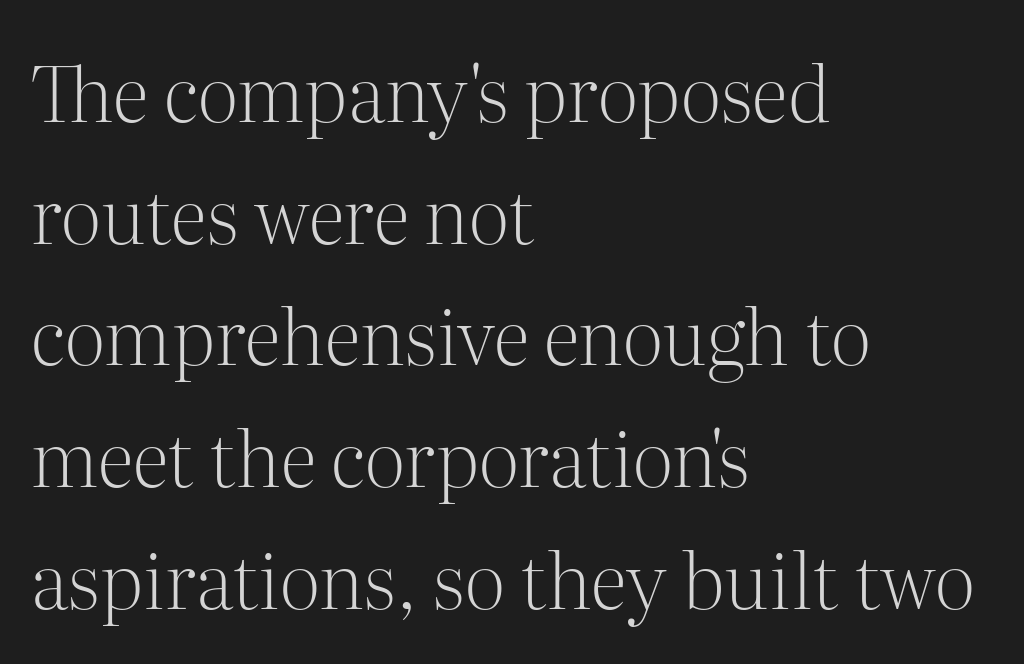
The image shows 77 px light serif type, upright; set left-aligned, normal line spacing (1.58x), normal letter spacing, not underlined; medium stroke contrast and a medium x-height.
